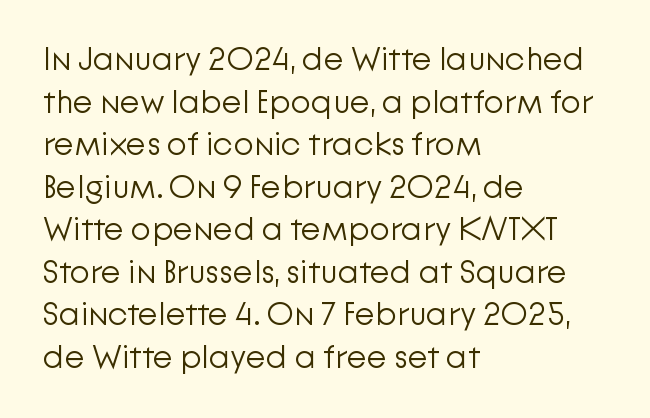
The image shows 33 px light sans-serif type, upright; set left-aligned, normal line spacing (1.29x), normal letter spacing, not underlined; low stroke contrast and a medium x-height.
